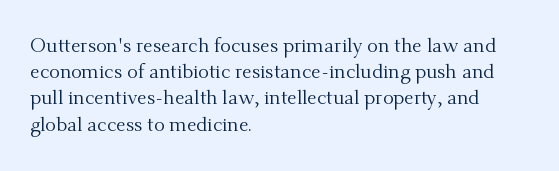
No chunkiness to these letters — they're not bold. Alignment: flush left. Do the letters lean? They stand straight. Horizontal bands of white between lines are of average thickness. Has an underline been added? It has not. Is the letter spacing exaggerated? No — it looks like the ordinary default.
